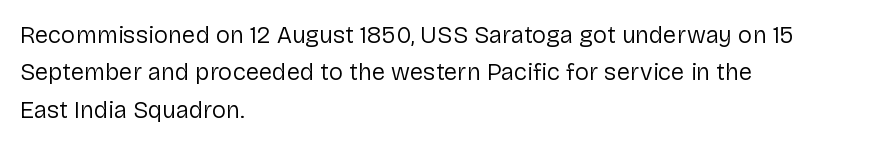
Evenly set lines give the paragraph a standard silhouette. Here the glyphs are tracked normally, forming tight word shapes. Rule under the text: the space is simply empty. Italic? Not at all — the glyphs are vertical. These glyphs show unthickened strokes, regular width or finer.
